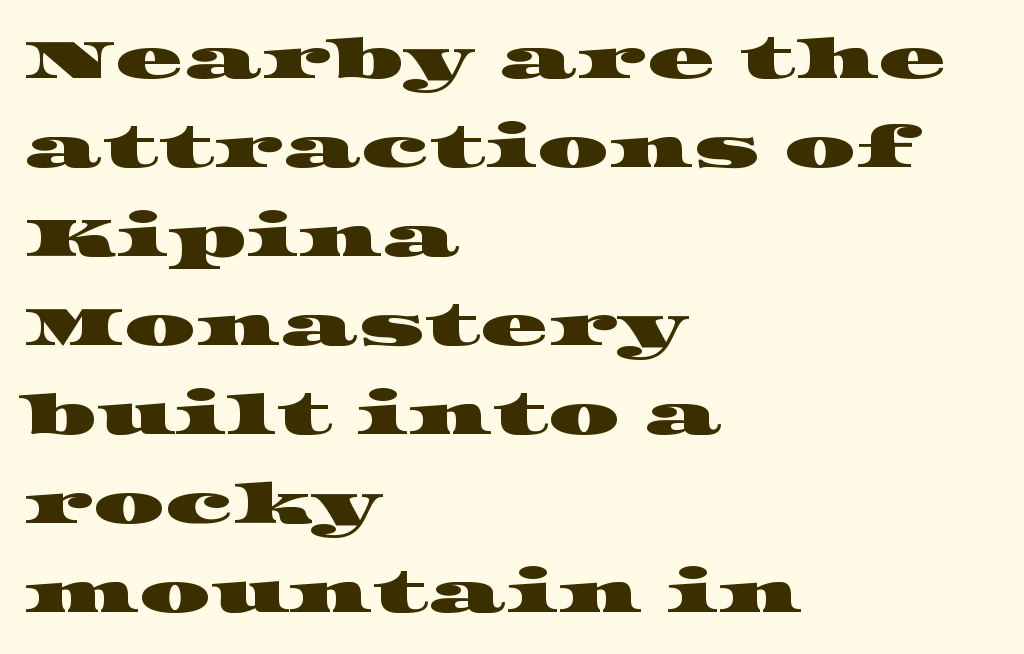
{"serif": "yes", "width": "wide", "stroke_contrast": "high", "x_height": "large", "monospaced": "no", "underline": "no", "align": "left", "line_spacing": "normal", "line_spacing_ratio": 1.59, "letter_spacing": "normal", "letter_spacing_em": 0.0, "glyph_px": 56}
